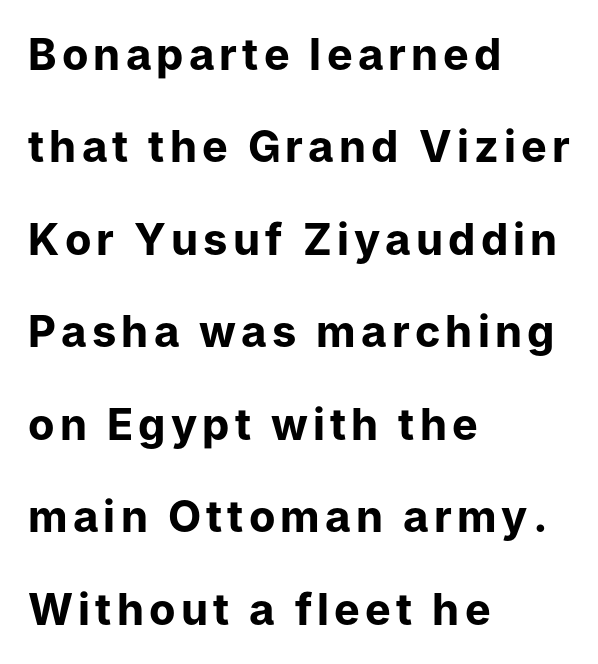
The image shows 43 px bold sans-serif type, upright; set left-aligned, loose line spacing (2.15x), not underlined; low stroke contrast and a medium x-height.
